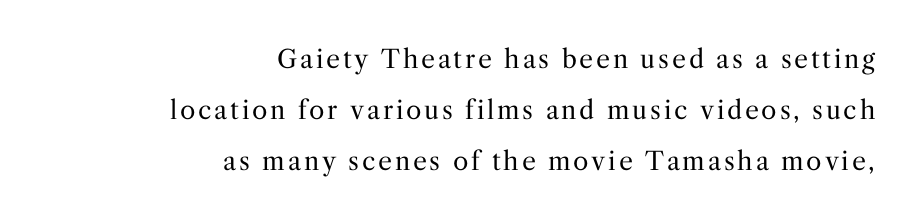
Leftover space on each line is placed entirely before the opening word. Weight class: somewhere from thin through regular. Glance below the letters and you will spot only blank space. Posture: vertical. Each new line begins a long way beneath the previous one.
